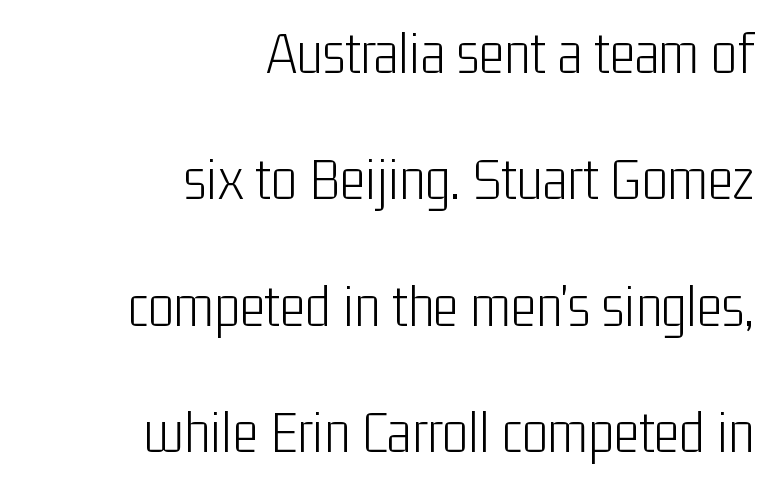
{"serif": "no", "italic": "no", "bold": "no", "weight": "light", "width": "condensed", "stroke_contrast": "low", "x_height": "medium", "monospaced": "no", "underline": "no", "align": "right", "line_spacing": "loose", "line_spacing_ratio": 2.07, "letter_spacing": "normal", "letter_spacing_em": 0.0, "glyph_px": 61}
